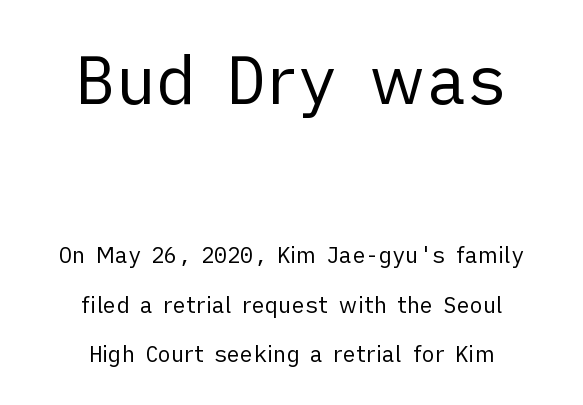
The image shows 67 px regular-weight sans-serif type, upright; set centered, loose line spacing (2.26x), normal letter spacing, not underlined; the first (top) block is 3.05x larger; low stroke contrast and a medium x-height.
